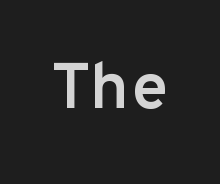
{"serif": "no", "italic": "no", "bold": "yes", "weight": "semibold", "width": "normal", "stroke_contrast": "low", "x_height": "medium", "monospaced": "yes", "underline": "no", "letter_spacing": "normal", "letter_spacing_em": 0.0, "glyph_px": 64}
